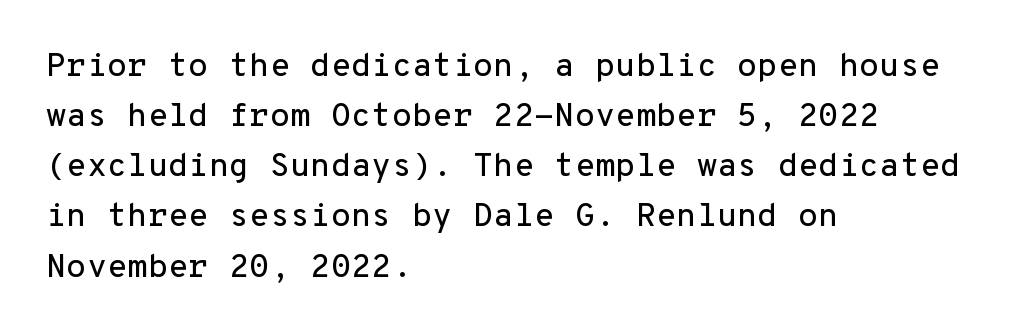
Italic: no, the glyphs are upright roman. Regular leading. The face used here is monospaced, like something from a code editor. Is the letter spacing exaggerated? No — it looks like the ordinary default.
